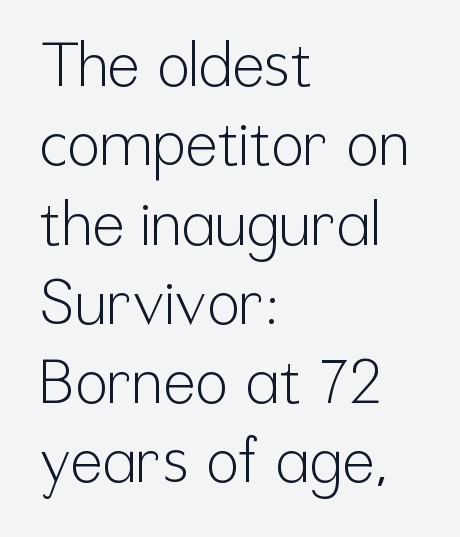
The passage shown is not underscored anywhere. Do the characters align in a grid? No, the font is proportional. Observe the absence of serifs on each vertical stroke in this sample. Is the block centered? No — it sits flush against the left margin.
